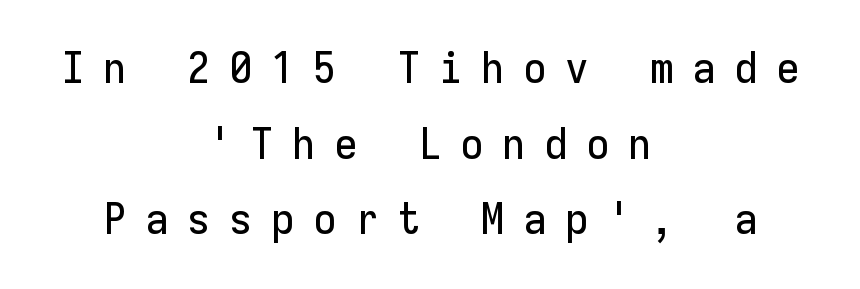
The text was rendered using a sans face with plain stroke endings. Compared with a flush-left layout, this one balances lines on the center instead. Does extra space separate the letters? Yes, quite a lot of it. Do the letters lean? They stand straight.
